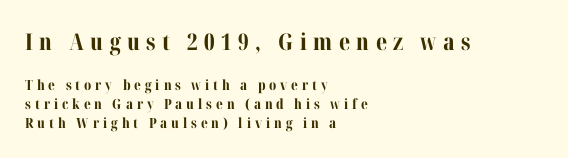
Q: Is the text bold? A: Yes.
Q: Is the text italic (slanted)? A: No, it is upright.
Q: Is the text underlined? A: No.
Q: How is the paragraph aligned? A: Left-aligned.
Q: Is the spacing between letters normal or unusually wide? A: Unusually wide.
Q: Is the spacing between lines tight, normal or loose? A: Normal.
Q: Which block of text is set in a larger size, the first (top) or the second (bottom)? A: The first (top) one.
